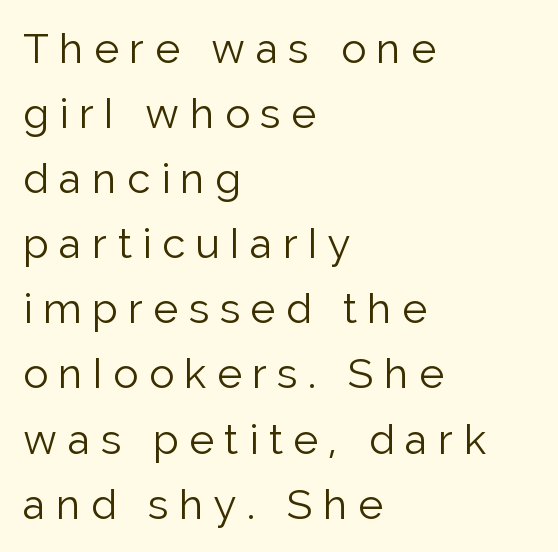
{"serif": "no", "italic": "no", "bold": "no", "weight": "light", "width": "normal", "stroke_contrast": "low", "x_height": "medium", "monospaced": "no", "underline": "no", "align": "left", "line_spacing": "normal", "line_spacing_ratio": 1.55, "letter_spacing": "wide", "letter_spacing_em": 0.25, "glyph_px": 42}
